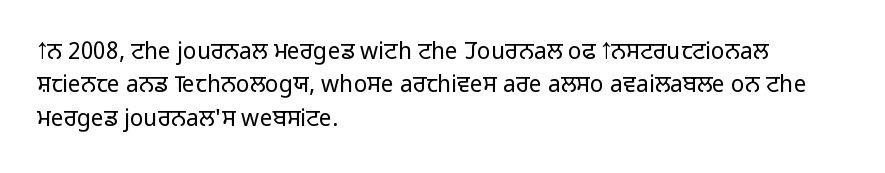
How would I describe the line gaps? Plain and ordinary. Just letters on the line, the space beneath them empty. Alignment: flush left. In terms of posture, this sample is upright.
